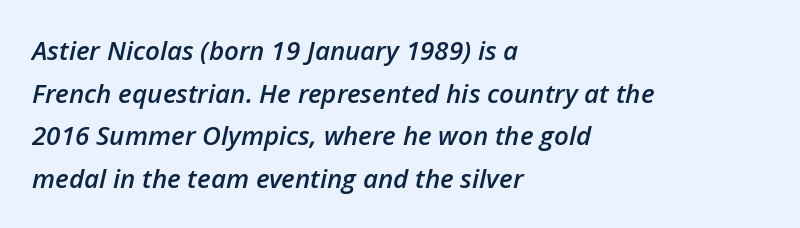
Just letters on the line, the space beneath them empty. What's the leading like? Ordinary, nothing unusual. This sample uses plain, unmodified letter spacing. The strokes are fattened partway — semibold, not bold. The axis of the letterforms is tilted away from vertical. Teacher's note: observe the even left margin — that is flush-left alignment.
